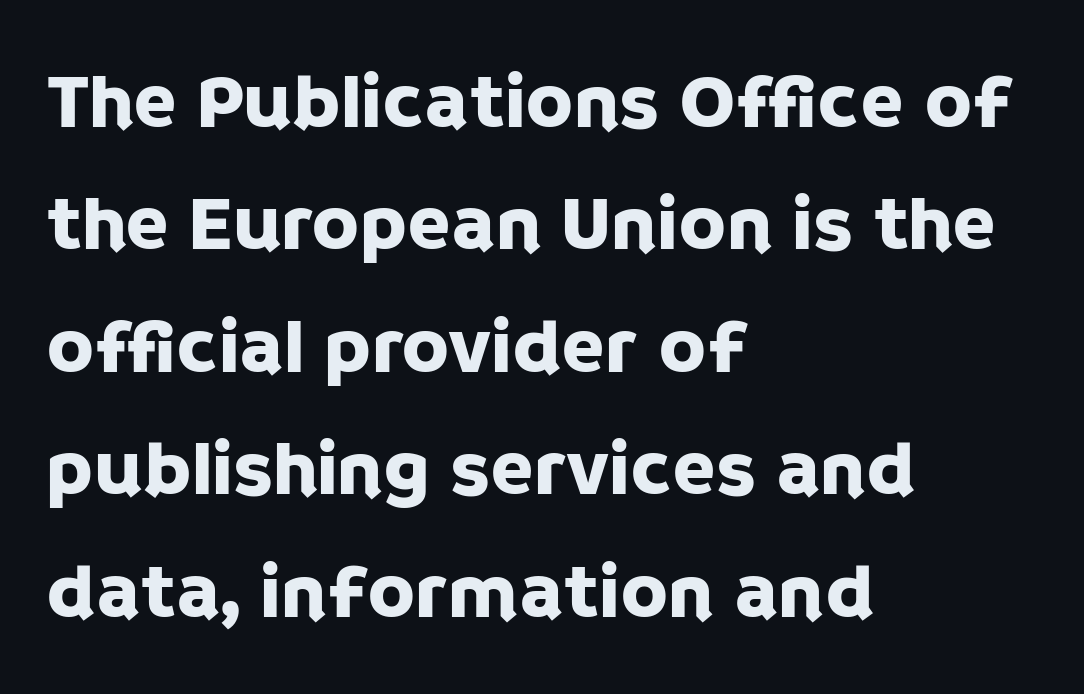
Rule under the text: the space is simply empty. A normal amount of white space separates one row of letters from the next. These lines were composed using upright roman letters. How are the letters spaced? Ordinarily, with no added tracking. Looks like regular typesetting: each glyph gets only the width it needs.
